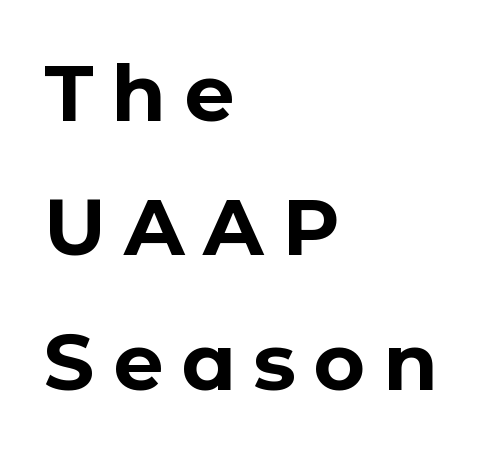
Q: Is the text bold? A: Yes.
Q: Is the text italic (slanted)? A: No, it is upright.
Q: Is the typeface a serif or a sans-serif typeface? A: Sans-serif.
Q: Is the text underlined? A: No.
Q: How is the paragraph aligned? A: Left-aligned.
Q: Is the spacing between letters normal or unusually wide? A: Unusually wide.
Q: Is the spacing between lines tight, normal or loose? A: Normal.
Q: Width (condensed, normal, or wide)? A: Normal.
Q: Stroke contrast? A: Low.
Q: x-height? A: Medium.
Q: Monospaced? A: No.
